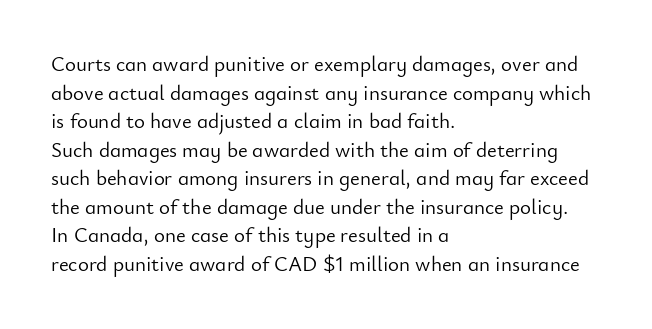
Q: Is the text bold? A: No.
Q: Is the text italic (slanted)? A: No, it is upright.
Q: Is the text underlined? A: No.
Q: How is the paragraph aligned? A: Left-aligned.
Q: Is the spacing between letters normal or unusually wide? A: Normal.
Q: Is the spacing between lines tight, normal or loose? A: Normal.
